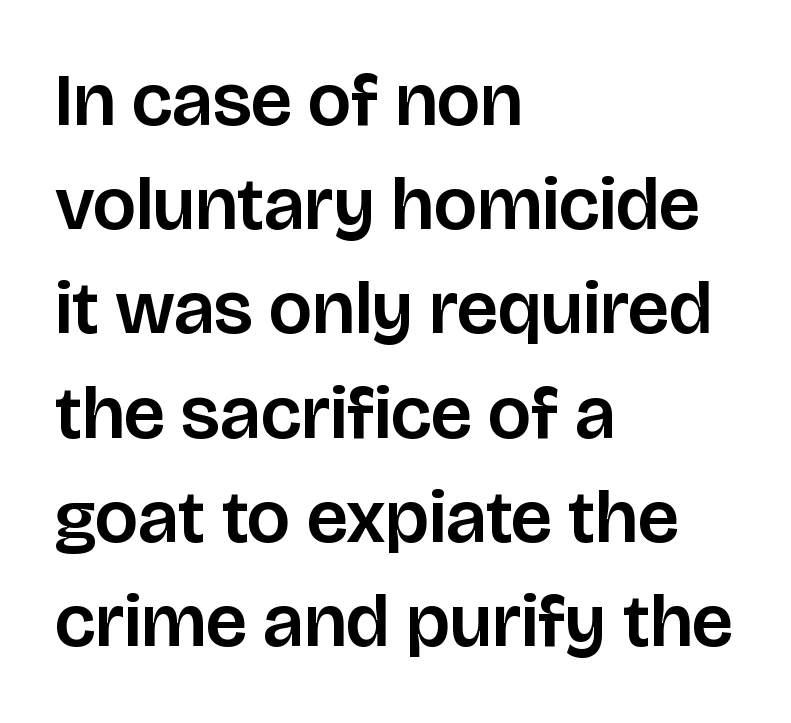
The image shows 75 px sans-serif type, upright; set left-aligned, normal line spacing (1.39x), normal letter spacing, not underlined; low stroke contrast and a large x-height.
